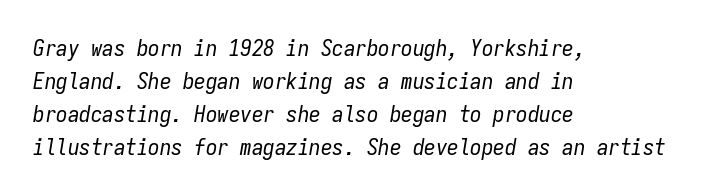
The image shows 23 px text type, italic (leaning right); set left-aligned, normal line spacing (1.43x), normal letter spacing, not underlined.
